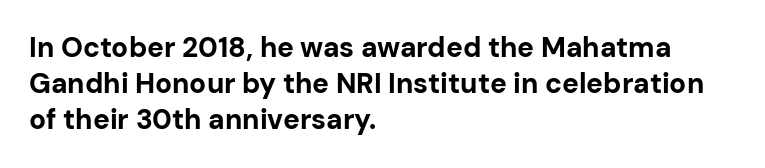
Q: Is the text bold? A: Yes.
Q: Is the text italic (slanted)? A: No, it is upright.
Q: Is the typeface a serif or a sans-serif typeface? A: Sans-serif.
Q: Is the text underlined? A: No.
Q: How is the paragraph aligned? A: Left-aligned.
Q: Is the spacing between letters normal or unusually wide? A: Normal.
Q: Is the spacing between lines tight, normal or loose? A: Normal.
Q: Width (condensed, normal, or wide)? A: Normal.
Q: Stroke contrast? A: Low.
Q: x-height? A: Medium.
Q: Monospaced? A: No.
